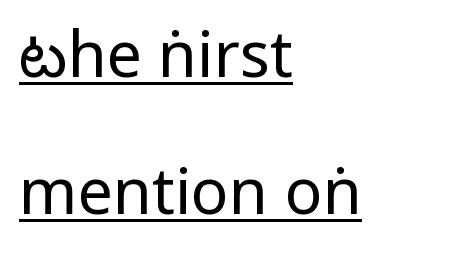
The image shows 63 px regular-weight, condensed sans-serif type, upright; set left-aligned, loose line spacing (2.17x), normal letter spacing, underlined; low stroke contrast.
